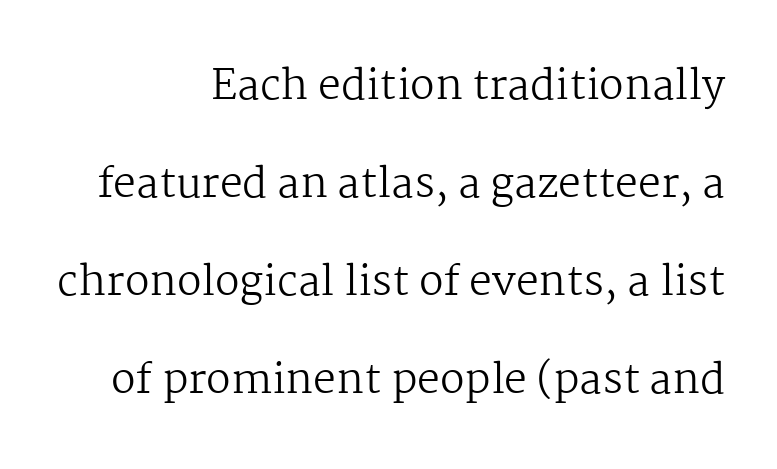
The image shows 41 px regular-weight serif type, upright; set right-aligned, loose line spacing (2.39x), normal letter spacing, not underlined; medium stroke contrast and a medium x-height.
